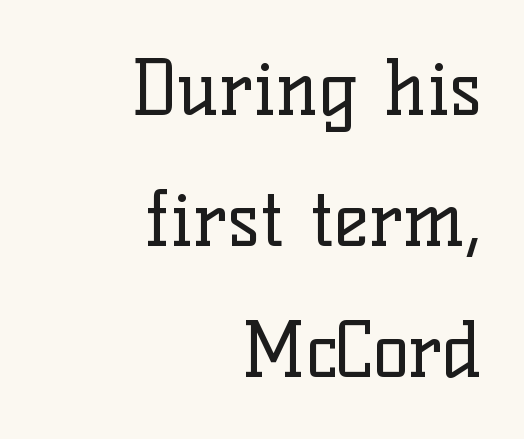
Is this a heavy cut? Hardly; it is regular or lighter. Observe the serifs anchoring each vertical stroke in this sample. This sample has the flowing, uneven cadence of proportional lettering. A flush-right, rag-left setting is used for this passage. The letters stand straight up with perfectly vertical stems.
